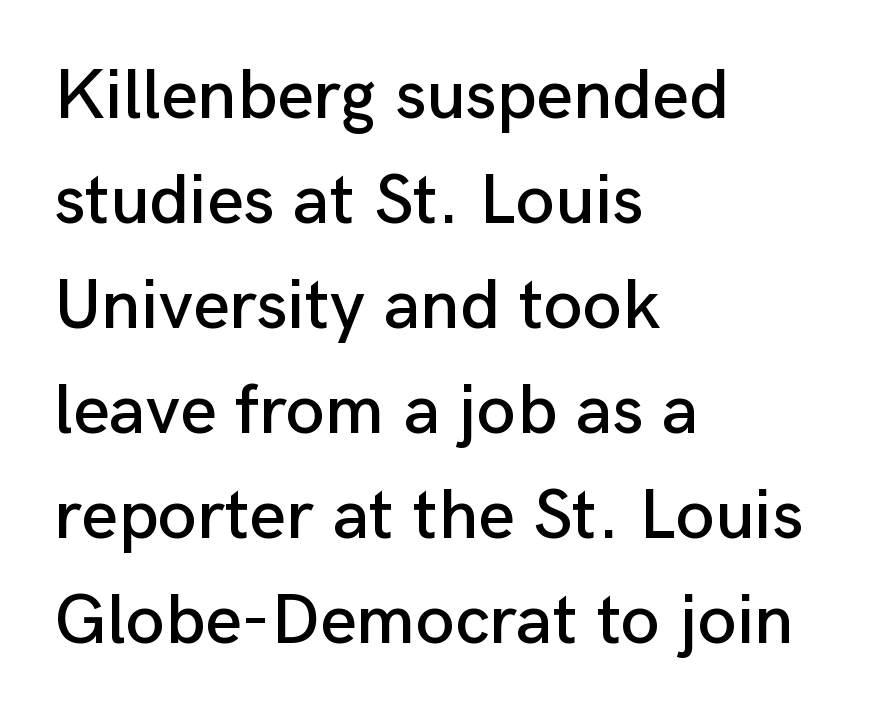
The image shows 71 px sans-serif type, upright; set left-aligned, normal line spacing (1.48x), normal letter spacing, not underlined; low stroke contrast and a medium x-height.
